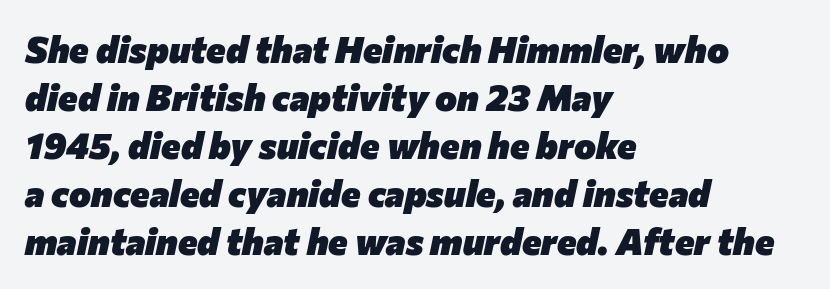
{"italic": "yes", "lean": "right", "slant_degrees": 12, "bold": "yes", "weight": "heavy", "width": "normal", "stroke_contrast": "low", "x_height": "medium", "monospaced": "no", "underline": "no", "align": "left", "line_spacing": "normal", "line_spacing_ratio": 1.3, "letter_spacing": "normal", "letter_spacing_em": 0.0, "glyph_px": 37}
